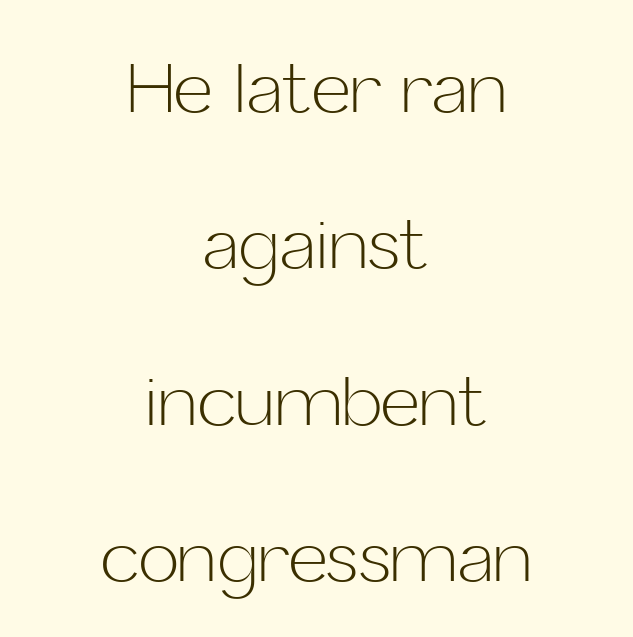
{"serif": "no", "italic": "no", "bold": "no", "weight": "light", "width": "normal", "stroke_contrast": "low", "x_height": "medium", "monospaced": "no", "underline": "no", "align": "center", "line_spacing": "loose", "line_spacing_ratio": 2.3, "letter_spacing": "normal", "letter_spacing_em": 0.0, "glyph_px": 68}
